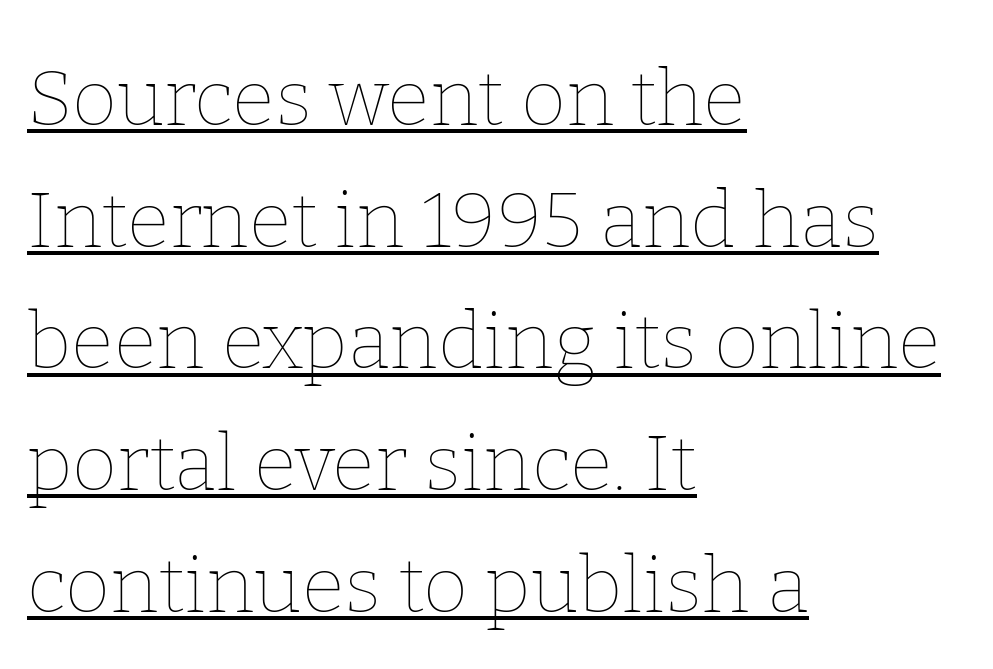
Q: Is the text bold? A: No.
Q: Is the text italic (slanted)? A: No, it is upright.
Q: Is the text underlined? A: Yes.
Q: How is the paragraph aligned? A: Left-aligned.
Q: Is the spacing between letters normal or unusually wide? A: Normal.
Q: Is the spacing between lines tight, normal or loose? A: Normal.
Q: Width (condensed, normal, or wide)? A: Normal.
Q: Stroke contrast? A: Low.
Q: x-height? A: Medium.
Q: Monospaced? A: No.
